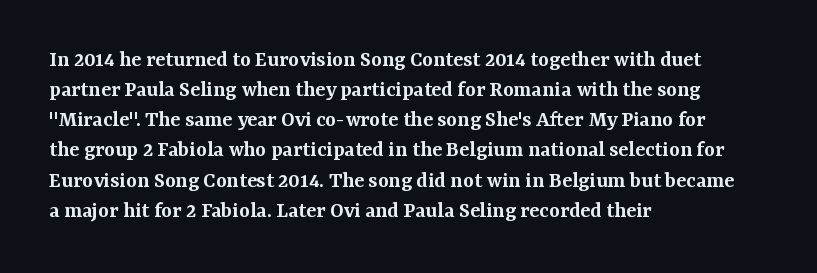
The image shows 23 px text type, upright; set left-aligned, normal line spacing (1.31x), normal letter spacing, not underlined.
